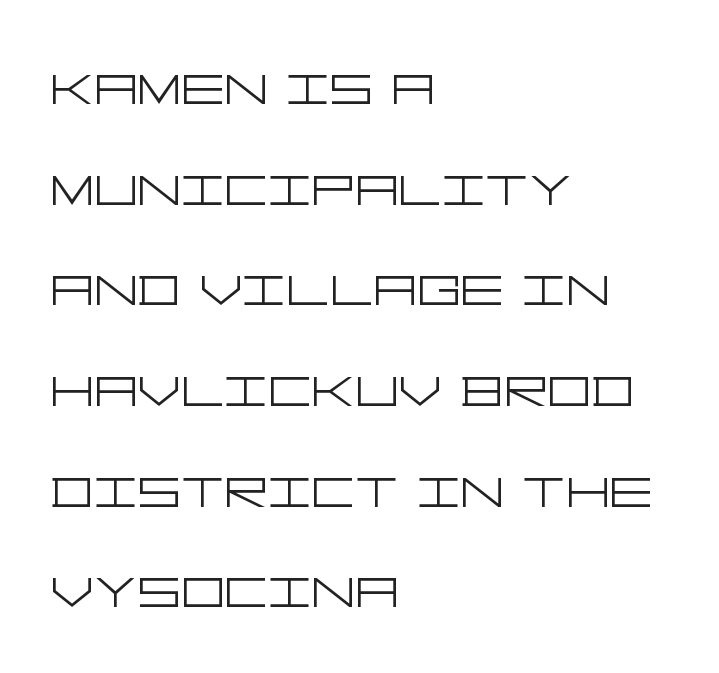
The image shows 68 px light, wide sans-serif type, upright; set left-aligned, normal line spacing (1.48x), normal letter spacing, not underlined; low stroke contrast and a large x-height.
